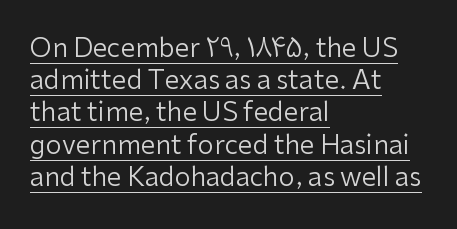
No italicization has been applied; the sample stays upright. Weight: regular or lighter. In CSS terms this would be text-align: left. Nothing unusual about the tracking: characters are spaced as the font intends.
